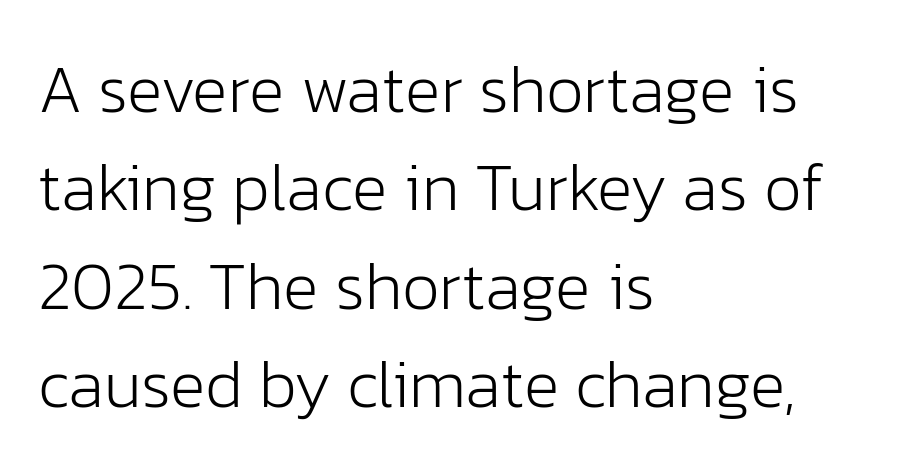
The image shows 67 px light sans-serif type, upright; set left-aligned, normal line spacing (1.47x), normal letter spacing, not underlined; low stroke contrast and a medium x-height.
